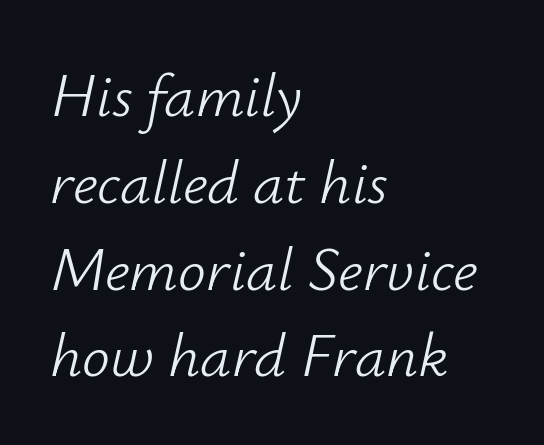
Q: Is the text bold? A: No.
Q: Is the text italic (slanted)? A: Yes, it leans right by about 12 degrees.
Q: Is the text underlined? A: No.
Q: How is the paragraph aligned? A: Left-aligned.
Q: Is the spacing between letters normal or unusually wide? A: Normal.
Q: Is the spacing between lines tight, normal or loose? A: Normal.
Q: Width (condensed, normal, or wide)? A: Normal.
Q: Stroke contrast? A: Low.
Q: x-height? A: Small.
Q: Monospaced? A: No.
